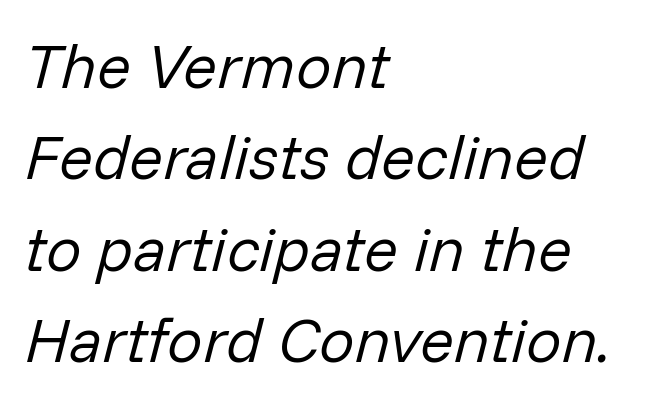
Q: Is the text bold? A: No.
Q: Is the text italic (slanted)? A: Yes, it leans right by about 14 degrees.
Q: Is the text underlined? A: No.
Q: How is the paragraph aligned? A: Left-aligned.
Q: Is the spacing between letters normal or unusually wide? A: Normal.
Q: Is the spacing between lines tight, normal or loose? A: Normal.
Q: Width (condensed, normal, or wide)? A: Normal.
Q: Stroke contrast? A: Low.
Q: x-height? A: Medium.
Q: Monospaced? A: No.
